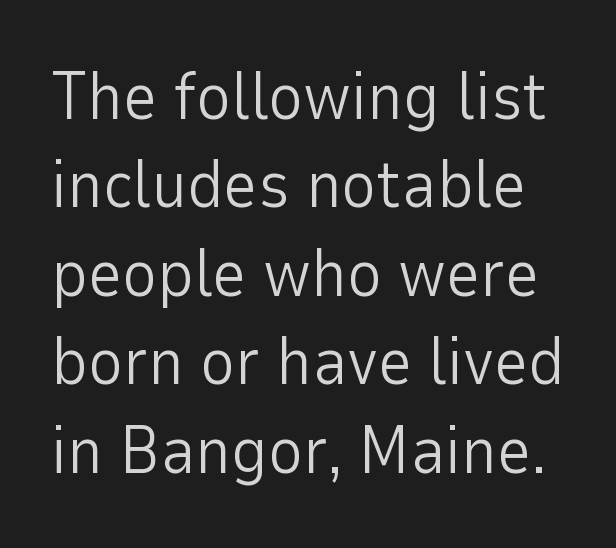
Q: Is the text bold? A: No.
Q: Is the text italic (slanted)? A: No, it is upright.
Q: Is the typeface a serif or a sans-serif typeface? A: Sans-serif.
Q: Is the text underlined? A: No.
Q: Is the spacing between letters normal or unusually wide? A: Normal.
Q: Is the spacing between lines tight, normal or loose? A: Normal.
Q: Width (condensed, normal, or wide)? A: Normal.
Q: Stroke contrast? A: Low.
Q: x-height? A: Medium.
Q: Monospaced? A: No.
